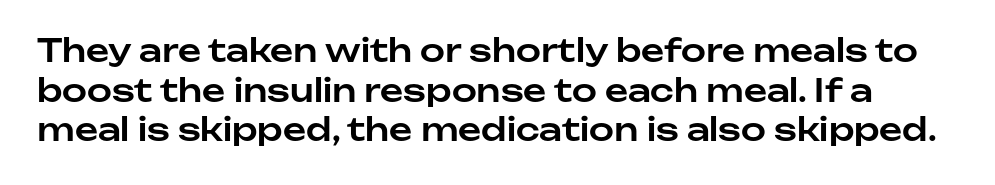
Q: Is the text italic (slanted)? A: No, it is upright.
Q: Is the typeface a serif or a sans-serif typeface? A: Sans-serif.
Q: Is the text underlined? A: No.
Q: Is the spacing between letters normal or unusually wide? A: Normal.
Q: Width (condensed, normal, or wide)? A: Normal.
Q: Stroke contrast? A: Low.
Q: x-height? A: Medium.
Q: Monospaced? A: No.
